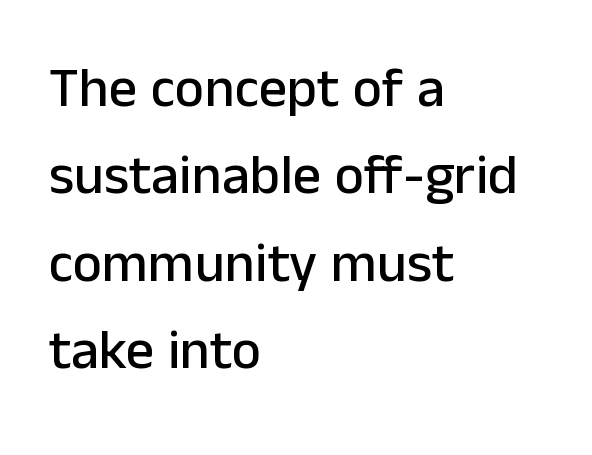
Italic: no, the glyphs are upright roman. Spacing verdict: proportional, widths tailored to each character. Each word holds together tightly as a unit, with standard inter-letter gaps. Anything drawn beneath the words? Only blank space.
